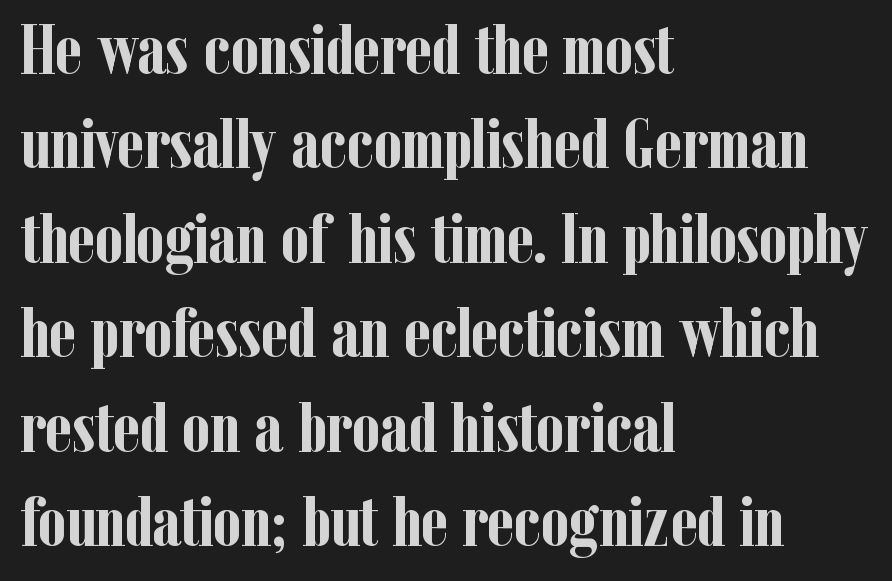
Q: Is the text bold? A: Yes.
Q: Is the text italic (slanted)? A: No, it is upright.
Q: Is the typeface a serif or a sans-serif typeface? A: Serif.
Q: Is the text underlined? A: No.
Q: How is the paragraph aligned? A: Left-aligned.
Q: Is the spacing between letters normal or unusually wide? A: Normal.
Q: Is the spacing between lines tight, normal or loose? A: Normal.
Q: Width (condensed, normal, or wide)? A: Condensed.
Q: Stroke contrast? A: Low.
Q: x-height? A: Medium.
Q: Monospaced? A: No.
